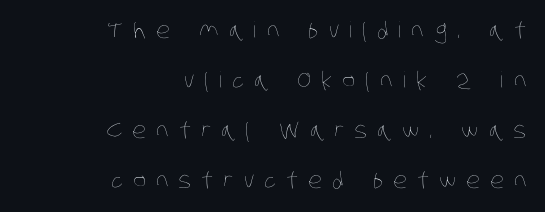
Q: Is the text bold? A: No.
Q: Is the text underlined? A: No.
Q: How is the paragraph aligned? A: Right-aligned.
Q: Is the spacing between letters normal or unusually wide? A: Unusually wide.
Q: Is the spacing between lines tight, normal or loose? A: Loose.
